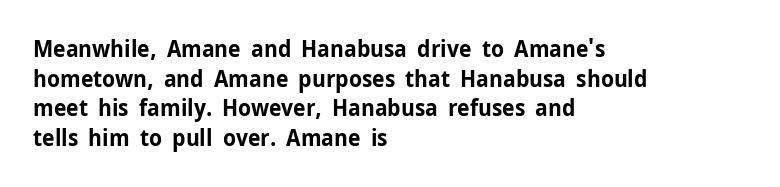
The image shows 23 px bold type, upright; set left-aligned, normal line spacing (1.29x), normal letter spacing, not underlined.
